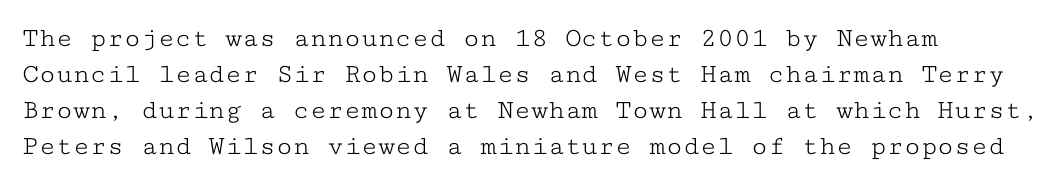
The image shows 28 px light, wide serif type, upright, monospaced; set left-aligned, normal line spacing (1.29x), normal letter spacing, not underlined; low stroke contrast and a medium x-height.
